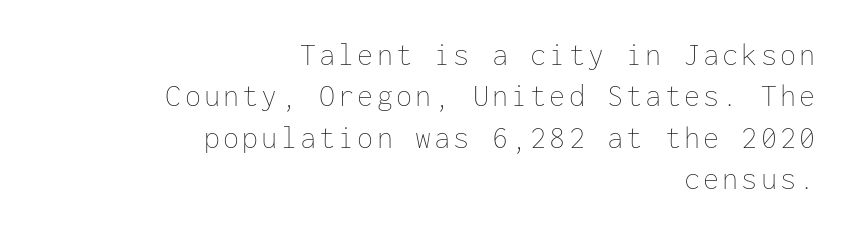
The image shows 32 px thin type, upright, monospaced; set right-aligned, normal line spacing (1.29x), not underlined; low stroke contrast and a medium x-height.
